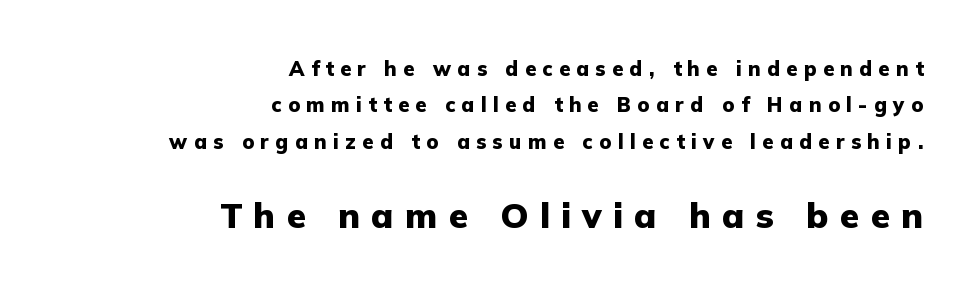
Q: Is the text bold? A: Yes.
Q: Is the text italic (slanted)? A: No, it is upright.
Q: Is the typeface a serif or a sans-serif typeface? A: Sans-serif.
Q: Is the text underlined? A: No.
Q: How is the paragraph aligned? A: Right-aligned.
Q: Is the spacing between letters normal or unusually wide? A: Unusually wide.
Q: Which block of text is set in a larger size, the first (top) or the second (bottom)? A: The second (bottom) one.
Q: Width (condensed, normal, or wide)? A: Normal.
Q: Stroke contrast? A: Low.
Q: x-height? A: Medium.
Q: Monospaced? A: No.
